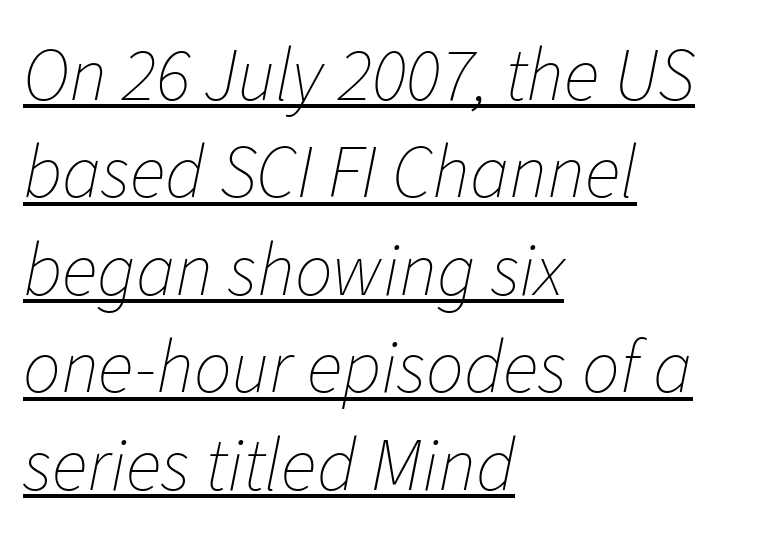
Q: Is the text bold? A: No.
Q: Is the text italic (slanted)? A: Yes, it leans right by about 11 degrees.
Q: Is the text underlined? A: Yes.
Q: How is the paragraph aligned? A: Left-aligned.
Q: Is the spacing between letters normal or unusually wide? A: Normal.
Q: Is the spacing between lines tight, normal or loose? A: Normal.
Q: Width (condensed, normal, or wide)? A: Normal.
Q: Stroke contrast? A: Low.
Q: x-height? A: Medium.
Q: Monospaced? A: No.
